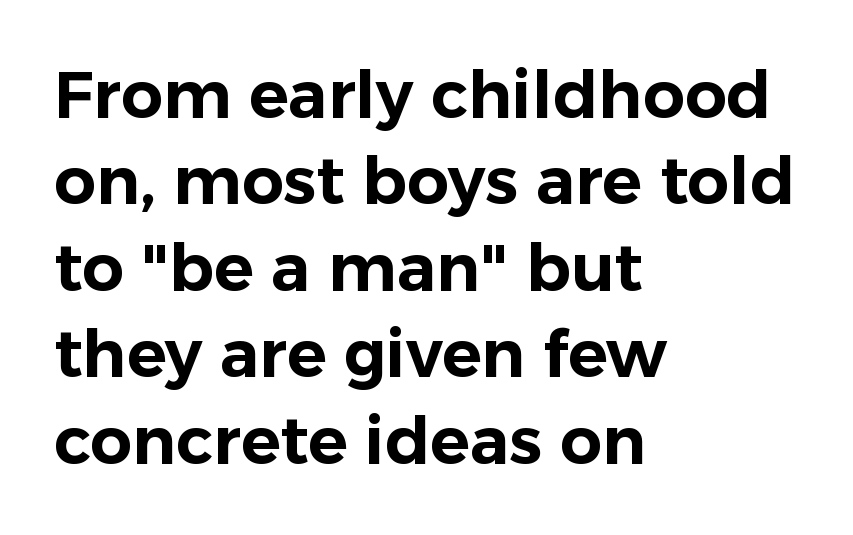
Think of a printed novel: that variable character pitch is what you see here. Short note: letters normally spaced. The paragraph has a hard left edge and a soft right edge. The passage shown is not underscored anywhere. Observe the absence of serifs on each vertical stroke in this sample. Notice how descenders clear the ascenders below comfortably — that's standard leading.
